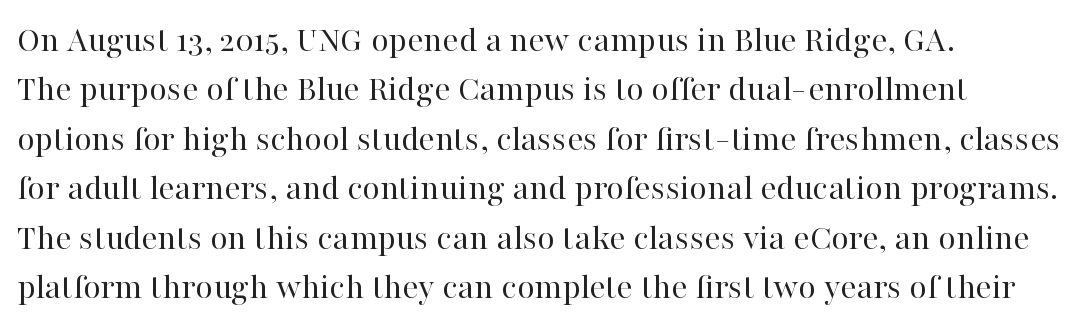
The image shows 38 px regular-weight serif type, upright; set left-aligned, normal line spacing (1.3x), normal letter spacing, not underlined; high stroke contrast and a medium x-height.
